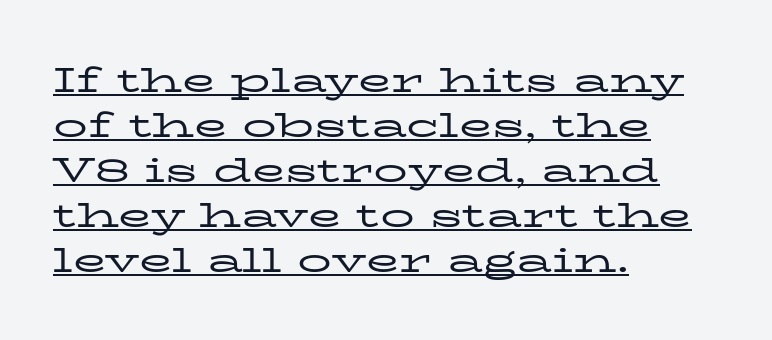
{"serif": "yes", "italic": "no", "bold": "no", "weight": "regular", "width": "wide", "stroke_contrast": "low", "x_height": "medium", "monospaced": "no", "underline": "yes", "align": "left", "line_spacing": "normal", "line_spacing_ratio": 1.32, "letter_spacing": "normal", "letter_spacing_em": 0.0, "glyph_px": 34}
